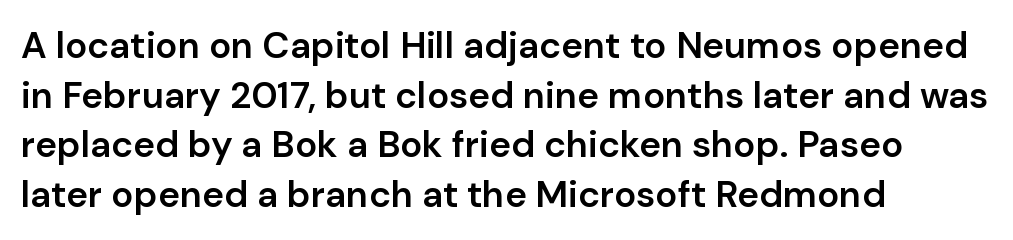
{"serif": "no", "italic": "no", "bold": "semi", "weight": "semibold", "width": "normal", "stroke_contrast": "low", "x_height": "medium", "monospaced": "no", "underline": "no", "align": "left", "line_spacing": "normal", "line_spacing_ratio": 1.34, "letter_spacing": "normal", "letter_spacing_em": 0.0, "glyph_px": 37}
